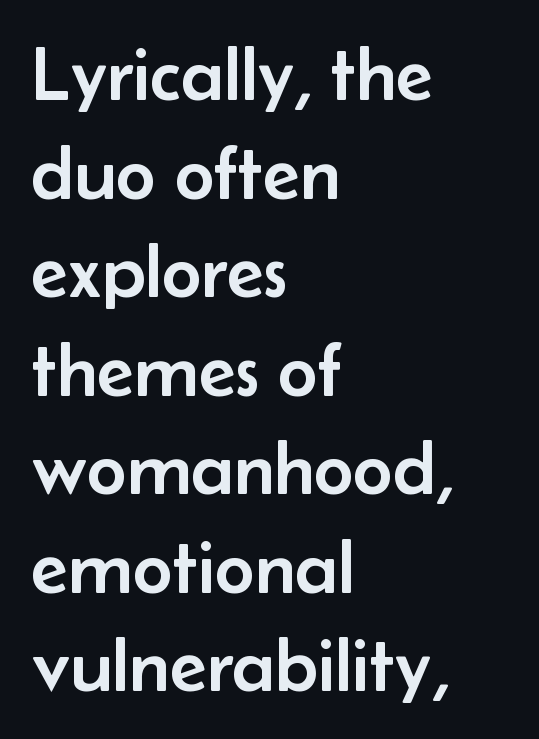
Q: Is the text italic (slanted)? A: No, it is upright.
Q: Is the typeface a serif or a sans-serif typeface? A: Sans-serif.
Q: Is the text underlined? A: No.
Q: How is the paragraph aligned? A: Left-aligned.
Q: Is the spacing between letters normal or unusually wide? A: Normal.
Q: Is the spacing between lines tight, normal or loose? A: Normal.
Q: Width (condensed, normal, or wide)? A: Normal.
Q: Stroke contrast? A: Low.
Q: x-height? A: Small.
Q: Monospaced? A: No.
